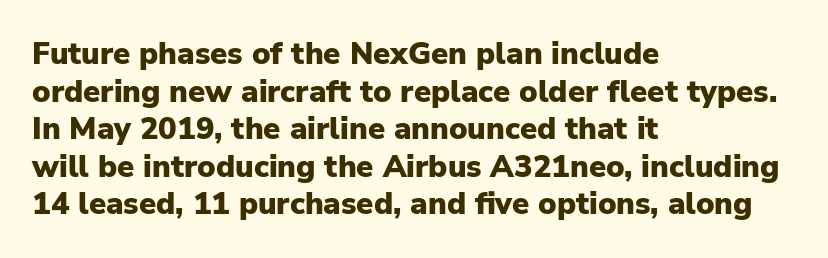
{"serif": "no", "italic": "no", "bold": "yes", "weight": "heavy", "width": "normal", "stroke_contrast": "low", "x_height": "medium", "monospaced": "no", "underline": "no", "align": "left", "line_spacing_ratio": 1.21, "letter_spacing": "normal", "letter_spacing_em": 0.0, "glyph_px": 31}
